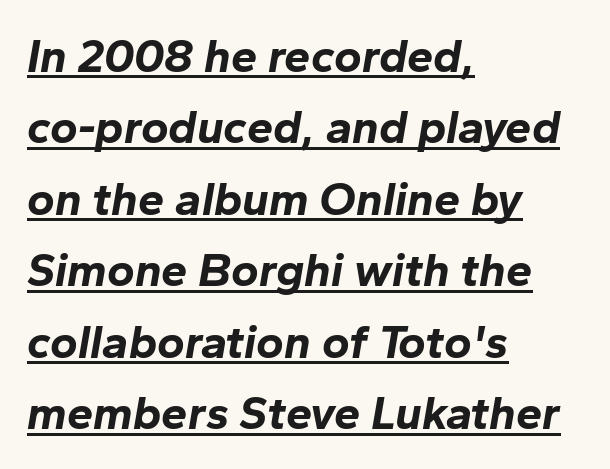
Typesetter's note: full bold, strokes at maximum text heaviness. The line-height multiplier appears to be the usual default. Each line of the rendering has a horizontal stroke beneath the glyphs. The passage shown is typed in a proportional face where columns would drift. Students, note that the glyphs here touch the page at normal intervals. The whole block is typeset with a tilt.
